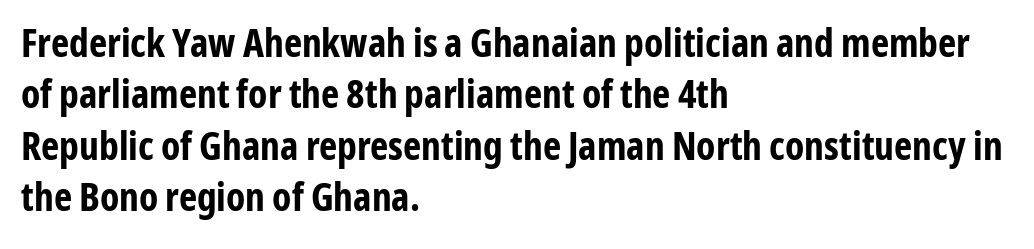
Q: Is the text bold? A: Yes.
Q: Is the text italic (slanted)? A: No, it is upright.
Q: Is the typeface a serif or a sans-serif typeface? A: Sans-serif.
Q: Is the text underlined? A: No.
Q: How is the paragraph aligned? A: Left-aligned.
Q: Is the spacing between letters normal or unusually wide? A: Normal.
Q: Is the spacing between lines tight, normal or loose? A: Normal.
Q: Width (condensed, normal, or wide)? A: Condensed.
Q: Stroke contrast? A: Low.
Q: x-height? A: Medium.
Q: Monospaced? A: No.
